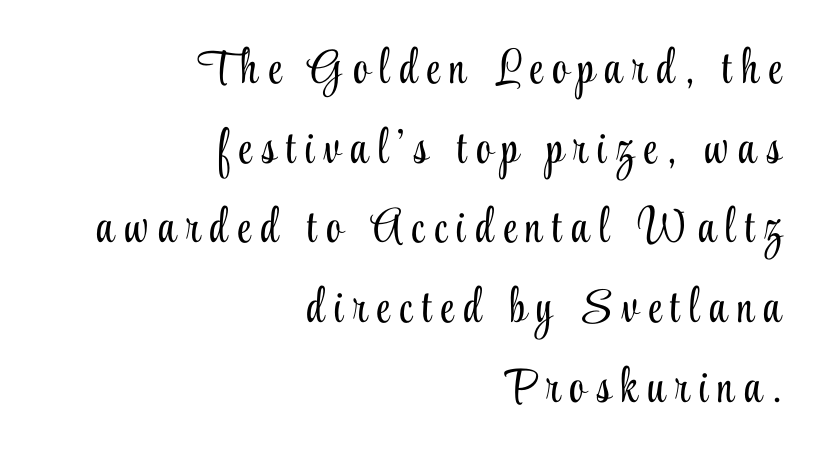
{"serif": "yes", "bold": "no", "weight": "light", "width": "condensed", "stroke_contrast": "low", "x_height": "small", "monospaced": "no", "underline": "no", "align": "right", "line_spacing": "normal", "line_spacing_ratio": 1.66, "letter_spacing": "wide", "letter_spacing_em": 0.21, "glyph_px": 48}
